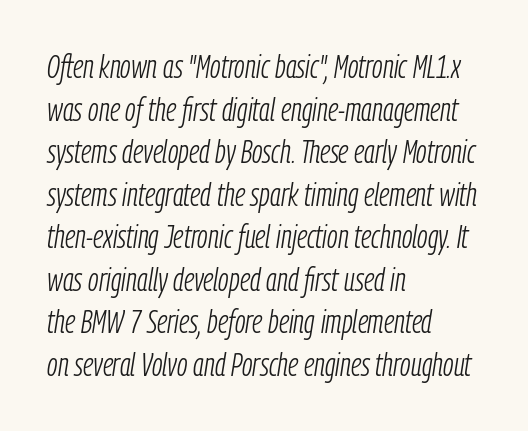
{"italic": "yes", "lean": "right", "slant_degrees": 9, "bold": "no", "weight": "light", "width": "condensed", "stroke_contrast": "low", "x_height": "medium", "monospaced": "no", "underline": "no", "align": "left", "line_spacing": "normal", "line_spacing_ratio": 1.33, "letter_spacing": "normal", "letter_spacing_em": 0.0, "glyph_px": 32}
